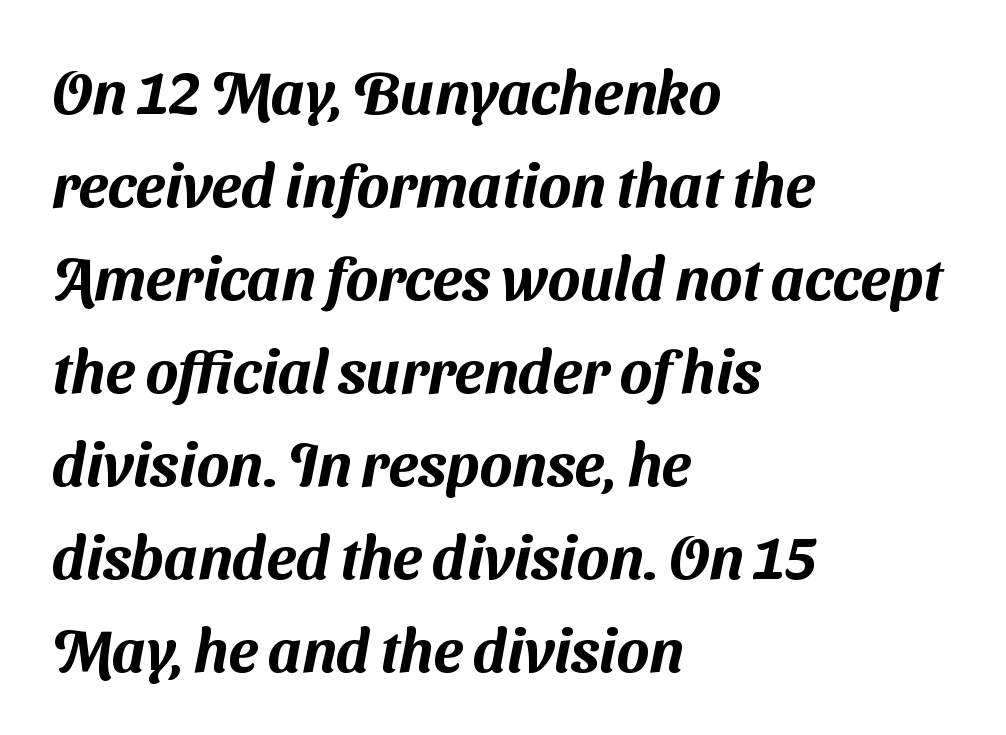
Q: Is the typeface a serif or a sans-serif typeface? A: Sans-serif.
Q: Is the text underlined? A: No.
Q: How is the paragraph aligned? A: Left-aligned.
Q: Is the spacing between letters normal or unusually wide? A: Normal.
Q: Is the spacing between lines tight, normal or loose? A: Normal.
Q: Width (condensed, normal, or wide)? A: Normal.
Q: Stroke contrast? A: Medium.
Q: x-height? A: Medium.
Q: Monospaced? A: No.
